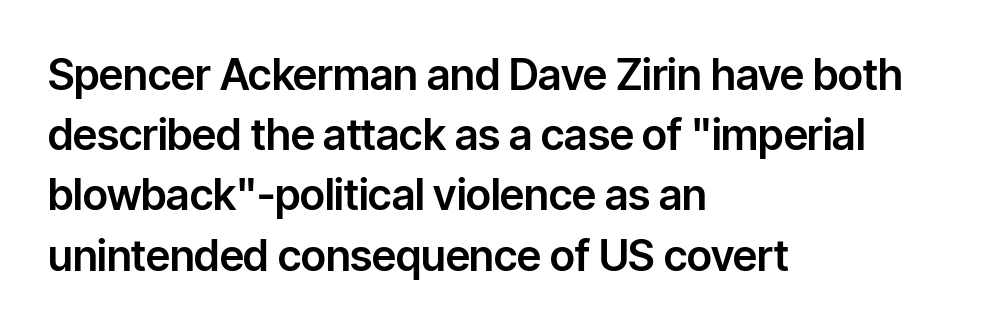
The image shows 43 px sans-serif type, upright; set left-aligned, normal line spacing (1.4x), normal letter spacing, not underlined; low stroke contrast and a medium x-height.
